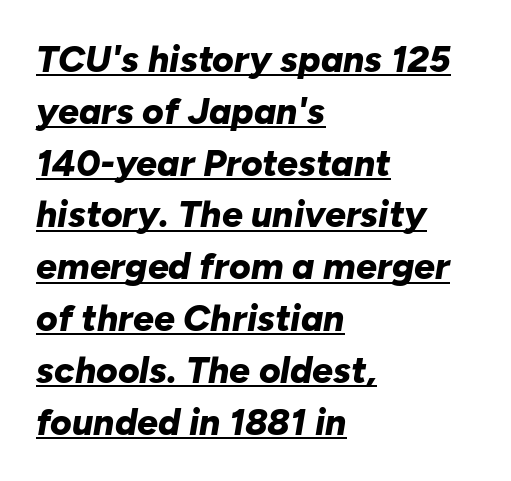
Q: Is the text bold? A: Yes.
Q: Is the text italic (slanted)? A: Yes, it leans right by about 10 degrees.
Q: Is the text underlined? A: Yes.
Q: How is the paragraph aligned? A: Left-aligned.
Q: Is the spacing between letters normal or unusually wide? A: Normal.
Q: Is the spacing between lines tight, normal or loose? A: Normal.
Q: Width (condensed, normal, or wide)? A: Normal.
Q: Stroke contrast? A: Low.
Q: x-height? A: Medium.
Q: Monospaced? A: No.
